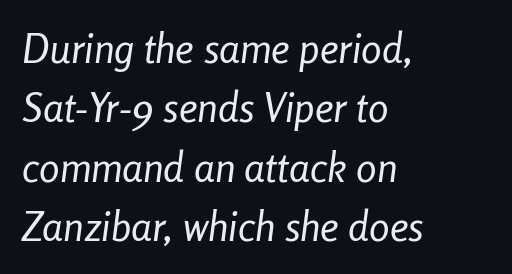
The image shows 41 px regular-weight, condensed type, italic (leaning right); set left-aligned, normal line spacing (1.45x), normal letter spacing, not underlined; low stroke contrast and a medium x-height.
